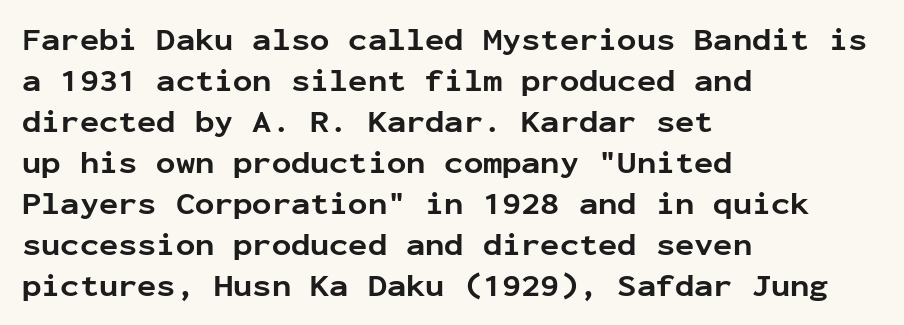
These lines stack with their left ends in a neat column. Has an underline been added? It has not. How heavy is the stroke? Heavy — this is a bold. Looks like terminal output: every glyph gets an equal slot. The line texture is even and compact thanks to regular tracking.
